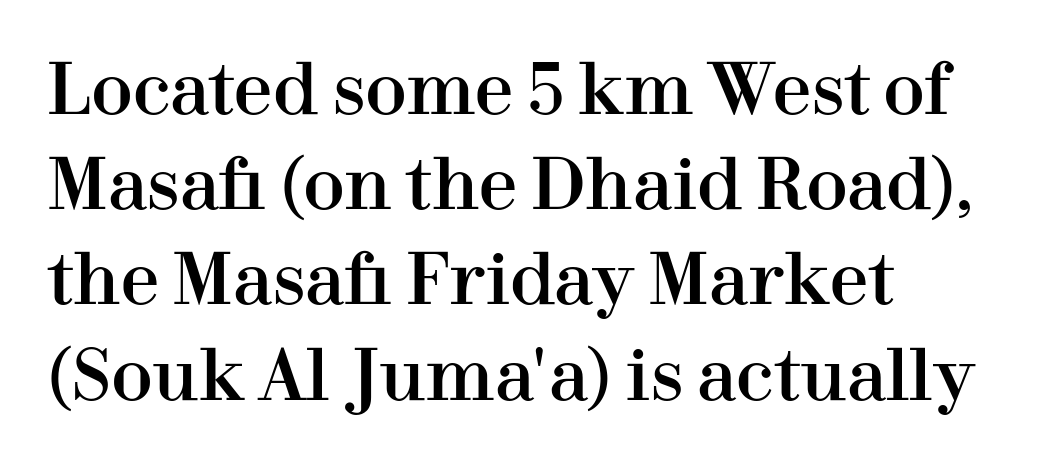
Q: Is the text italic (slanted)? A: No, it is upright.
Q: Is the typeface a serif or a sans-serif typeface? A: Serif.
Q: Is the text underlined? A: No.
Q: How is the paragraph aligned? A: Left-aligned.
Q: Is the spacing between letters normal or unusually wide? A: Normal.
Q: Is the spacing between lines tight, normal or loose? A: Normal.
Q: Width (condensed, normal, or wide)? A: Normal.
Q: Stroke contrast? A: High.
Q: x-height? A: Medium.
Q: Monospaced? A: No.
